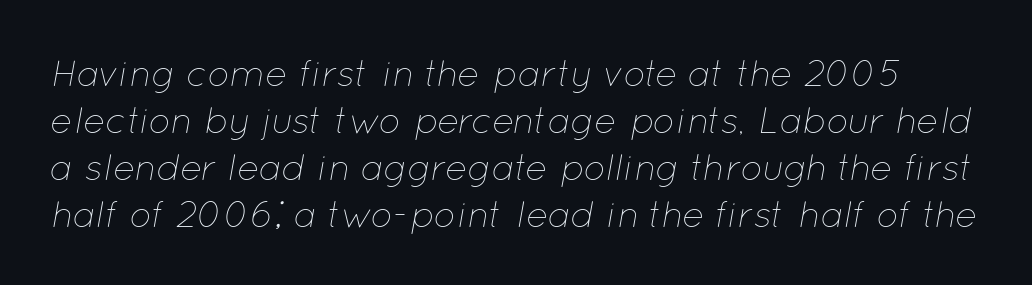
The passage shown is typed in a proportional face where columns would drift. Words appear dense and cohesive because spacing is normal. Rendered with sloped, italic letterforms. The glyphs are unaccompanied by any horizontal stroke below them. Evenly set lines give the paragraph a standard silhouette. The letters look calm and open, with moderate or lighter stems.
